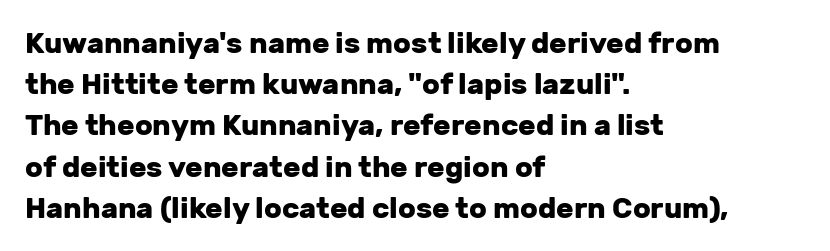
Q: Is the text bold? A: Yes.
Q: Is the text italic (slanted)? A: No, it is upright.
Q: Is the typeface a serif or a sans-serif typeface? A: Sans-serif.
Q: Is the text underlined? A: No.
Q: How is the paragraph aligned? A: Left-aligned.
Q: Is the spacing between letters normal or unusually wide? A: Normal.
Q: Is the spacing between lines tight, normal or loose? A: Normal.
Q: Width (condensed, normal, or wide)? A: Normal.
Q: Stroke contrast? A: Low.
Q: x-height? A: Medium.
Q: Monospaced? A: No.
